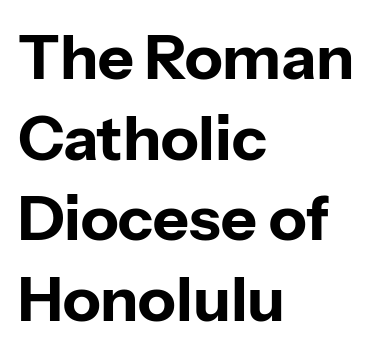
Line beginnings align vertically; line endings do not. The specimen omits any rule beneath the text block's lines. The font's upright variant was chosen for this text. The font is running at its bold setting. The letters advance in unequal steps, a hallmark of proportional type.
